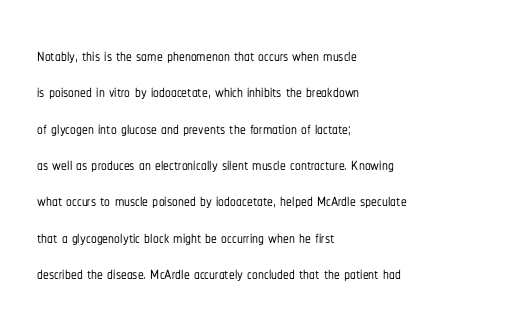
Style check: upright. Honestly, the letter spacing is just normal — you wouldn't notice it. Short and long lines alike share a common starting point at left. Any mark beneath the type? The region is blank. Interline gaps are of average width in this sample.
